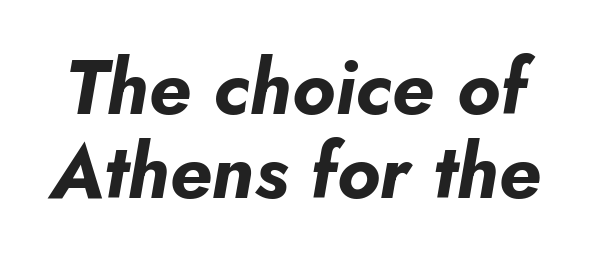
{"italic": "yes", "lean": "right", "slant_degrees": 5, "bold": "yes", "weight": "bold", "width": "normal", "stroke_contrast": "low", "x_height": "small", "monospaced": "no", "underline": "no", "line_spacing": "tight", "line_spacing_ratio": 1.1, "letter_spacing": "normal", "letter_spacing_em": 0.0, "glyph_px": 76}
